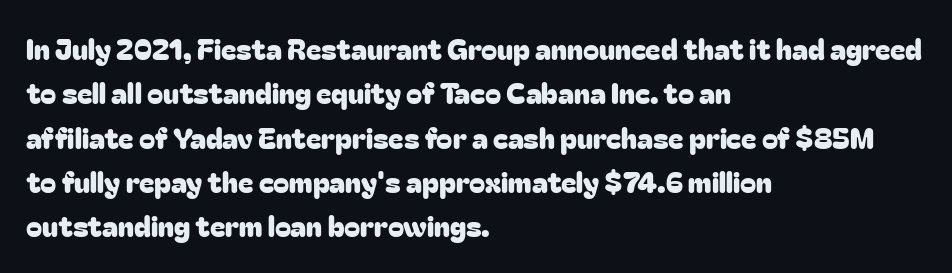
Posture: straight, roman, zero tilt. All the whitespace from short lines collects on the right. Bare-footed words on every line. Summary of vertical rhythm: regular, with standard interline spacing. Looks like regular typesetting: each glyph gets only the width it needs.
